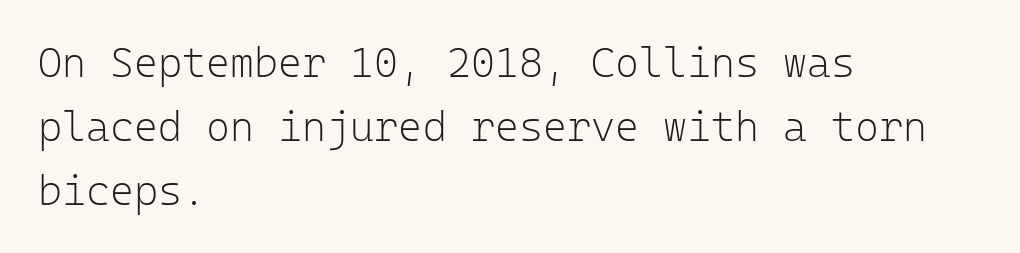
Q: Is the text bold? A: No.
Q: Is the text italic (slanted)? A: No, it is upright.
Q: Is the typeface a serif or a sans-serif typeface? A: Sans-serif.
Q: Is the text underlined? A: No.
Q: How is the paragraph aligned? A: Left-aligned.
Q: Is the spacing between letters normal or unusually wide? A: Normal.
Q: Is the spacing between lines tight, normal or loose? A: Normal.
Q: Width (condensed, normal, or wide)? A: Normal.
Q: Stroke contrast? A: Low.
Q: x-height? A: Medium.
Q: Monospaced? A: Yes.
